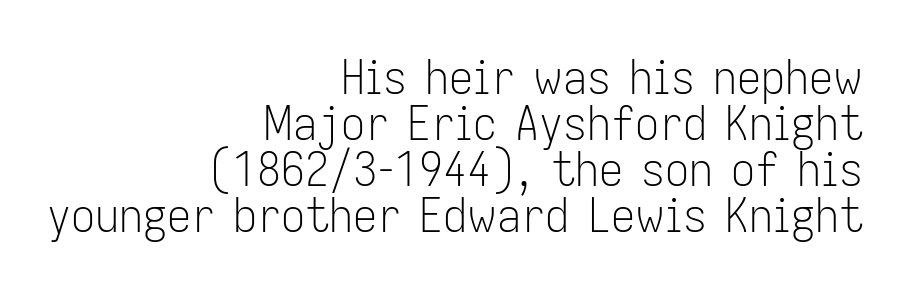
The image shows 48 px light, condensed sans-serif type, upright; set right-aligned, tight line spacing (0.96x), normal letter spacing, not underlined; low stroke contrast and a medium x-height.
